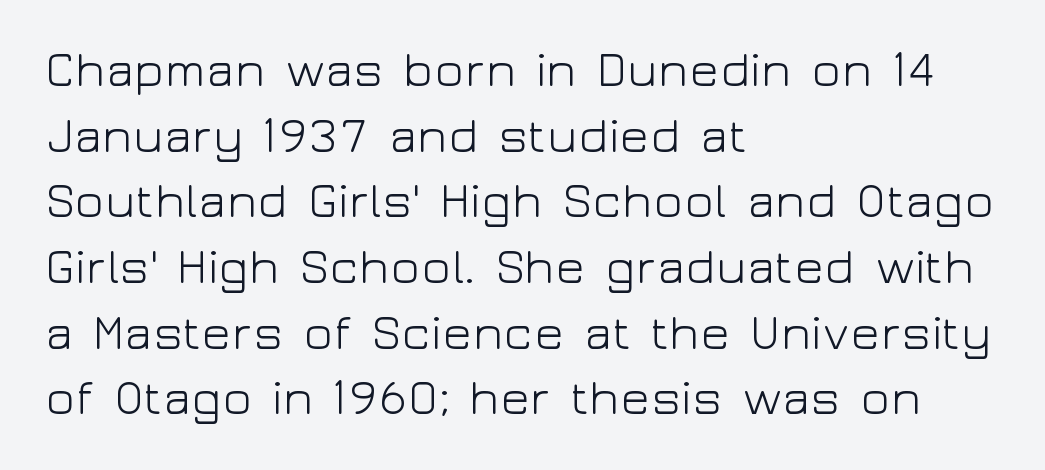
{"serif": "no", "italic": "no", "bold": "no", "weight": "light", "width": "wide", "stroke_contrast": "low", "x_height": "medium", "monospaced": "no", "underline": "no", "align": "left", "line_spacing": "normal", "line_spacing_ratio": 1.34, "letter_spacing": "normal", "letter_spacing_em": 0.0, "glyph_px": 49}
